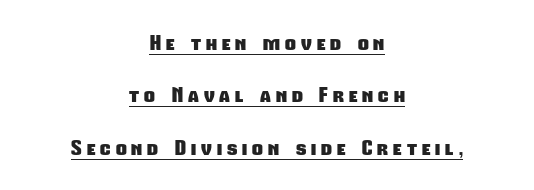
Q: Is the text bold? A: Yes.
Q: Is the text underlined? A: Yes.
Q: How is the paragraph aligned? A: Centered.
Q: Is the spacing between letters normal or unusually wide? A: Unusually wide.
Q: Is the spacing between lines tight, normal or loose? A: Loose.
